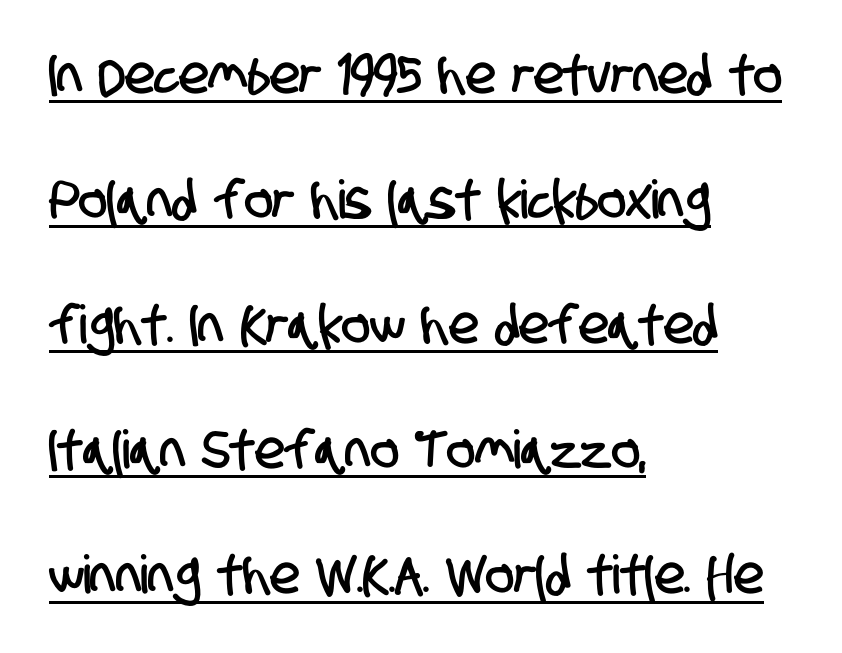
The image shows 53 px condensed sans-serif type; set left-aligned, loose line spacing (2.36x), normal letter spacing, underlined; low stroke contrast and a large x-height.
